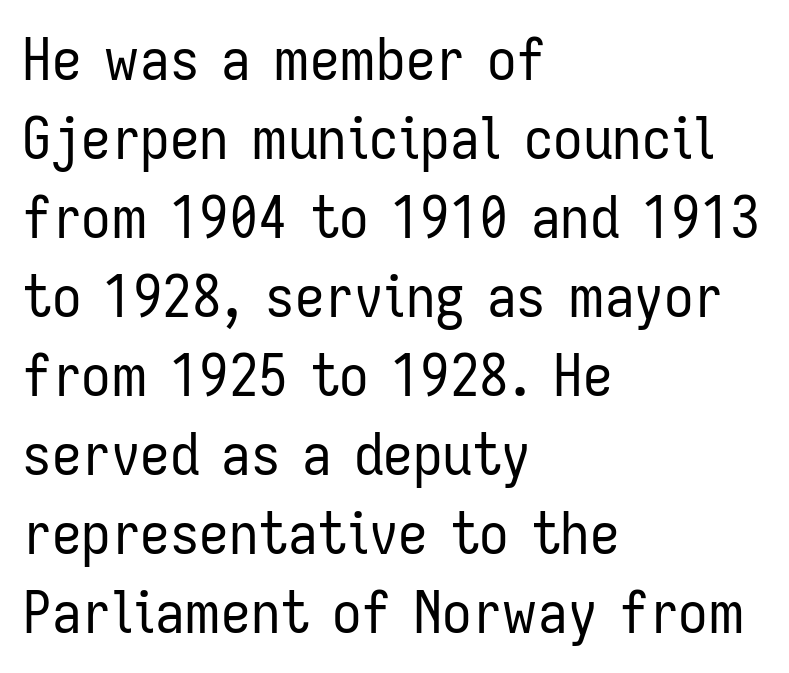
Q: Is the text bold? A: No.
Q: Is the text italic (slanted)? A: No, it is upright.
Q: Is the typeface a serif or a sans-serif typeface? A: Sans-serif.
Q: Is the text underlined? A: No.
Q: How is the paragraph aligned? A: Left-aligned.
Q: Is the spacing between letters normal or unusually wide? A: Normal.
Q: Is the spacing between lines tight, normal or loose? A: Normal.
Q: Width (condensed, normal, or wide)? A: Condensed.
Q: Stroke contrast? A: Low.
Q: x-height? A: Medium.
Q: Monospaced? A: No.
